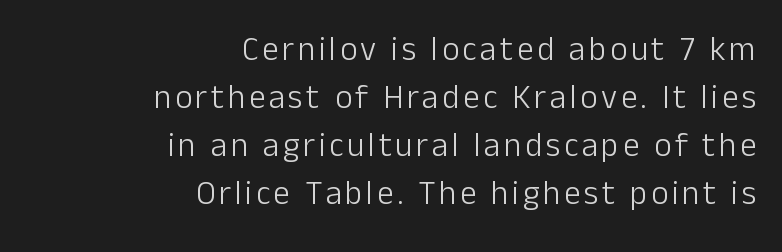
Counters stay open thanks to moderate or lighter strokes. When letters stand straight like this, we call the style roman or upright. These lines stack with their right ends in a neat column. Lines of text with bare space underneath. Rows of type keep a routine distance in the vertical direction. This is sans-serif lettering, the kind often seen on screens and signage.
